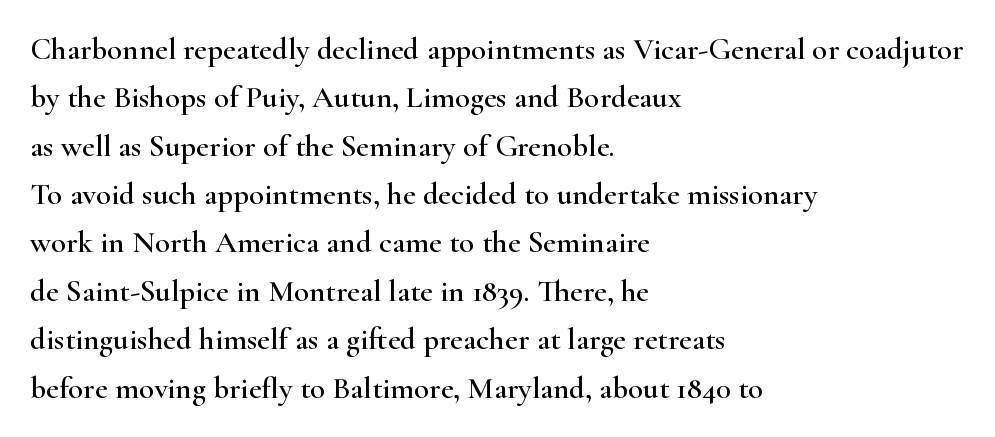
Q: Is the text italic (slanted)? A: No, it is upright.
Q: Is the typeface a serif or a sans-serif typeface? A: Serif.
Q: Is the text underlined? A: No.
Q: How is the paragraph aligned? A: Left-aligned.
Q: Is the spacing between letters normal or unusually wide? A: Normal.
Q: Is the spacing between lines tight, normal or loose? A: Normal.
Q: Width (condensed, normal, or wide)? A: Wide.
Q: Stroke contrast? A: High.
Q: x-height? A: Small.
Q: Monospaced? A: No.
